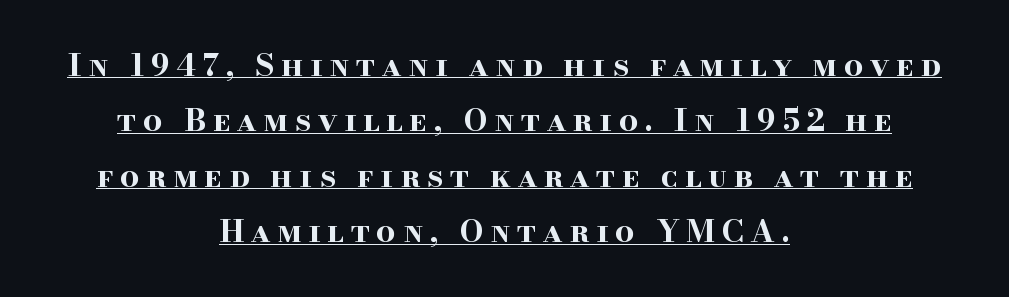
Q: Is the text bold? A: Yes.
Q: Is the text italic (slanted)? A: No, it is upright.
Q: Is the typeface a serif or a sans-serif typeface? A: Serif.
Q: Is the text underlined? A: Yes.
Q: How is the paragraph aligned? A: Centered.
Q: Is the spacing between letters normal or unusually wide? A: Unusually wide.
Q: Width (condensed, normal, or wide)? A: Wide.
Q: Stroke contrast? A: High.
Q: x-height? A: Small.
Q: Monospaced? A: No.
